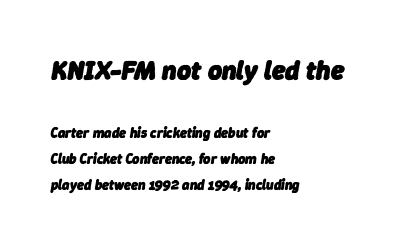
{"italic": "yes", "lean": "right", "slant_degrees": 9, "bold": "yes", "underline": "no", "align": "left", "line_spacing_ratio": 1.86, "letter_spacing": "normal", "letter_spacing_em": 0.0, "larger_block": "first", "size_ratio": 1.93, "glyph_px": 27}
